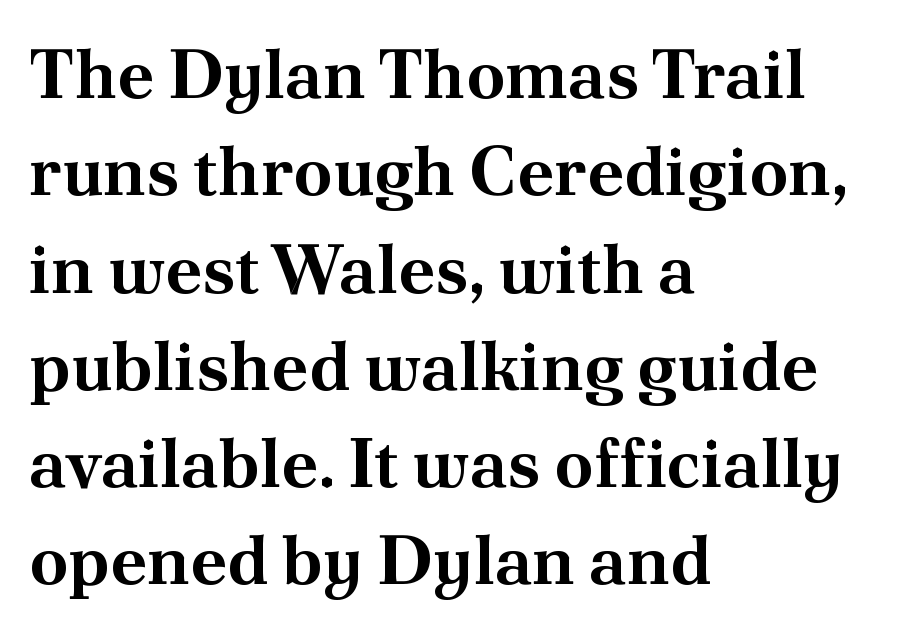
These lines are rendered in a variable-pitch font. Note: serifs present on the glyphs. In terms of letterspacing, this is plain default setting. Notice how the passage keeps a crisp vertical edge on the left only. Pretty heavy lettering here — definitely bold.
